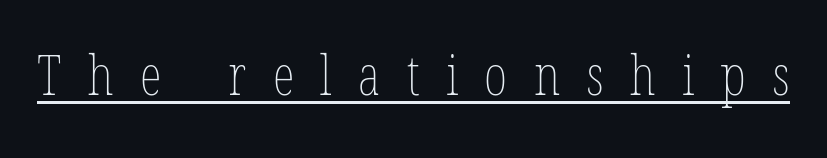
The image shows 56 px thin, condensed type; set unusually wide letter spacing (+0.47 em), underlined; low stroke contrast and a medium x-height.
